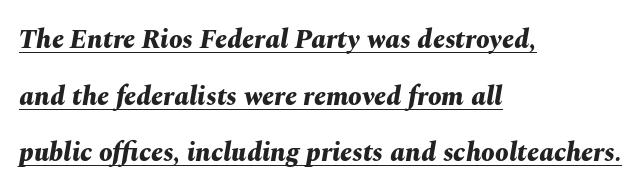
The type is set solid horizontally, with unmodified tracking. This sample uses an oblique cut, with every glyph tilted off the vertical. Notice how thick the strokes are: this is what a full bold looks like. Underlining? Definitely there. Successive baselines arrive slowly, with a big drop between each. A student would call this left alignment; a typographer would say flush left, rag right.
